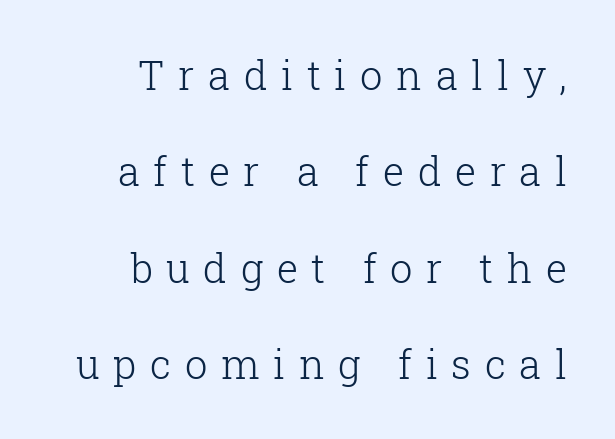
The image shows 40 px light serif type, upright; set right-aligned, loose line spacing (2.41x), unusually wide letter spacing (+0.34 em), not underlined; low stroke contrast and a medium x-height.
